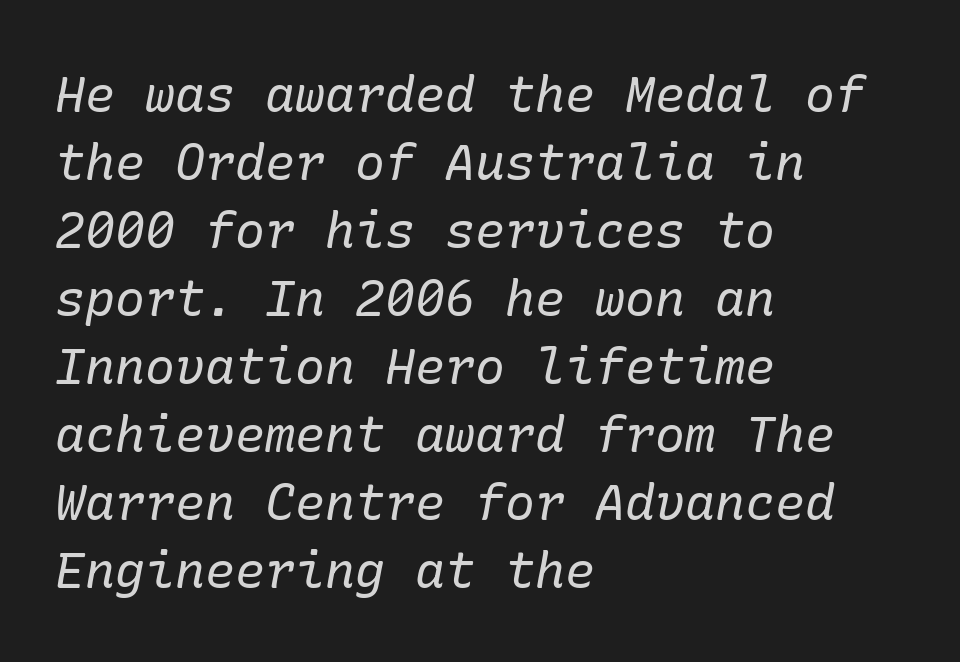
Q: Is the text bold? A: No.
Q: Is the text italic (slanted)? A: Yes, it leans right by about 10 degrees.
Q: Is the typeface a serif or a sans-serif typeface? A: Sans-serif.
Q: Is the text underlined? A: No.
Q: How is the paragraph aligned? A: Left-aligned.
Q: Is the spacing between letters normal or unusually wide? A: Normal.
Q: Is the spacing between lines tight, normal or loose? A: Normal.
Q: Width (condensed, normal, or wide)? A: Normal.
Q: Stroke contrast? A: Low.
Q: x-height? A: Medium.
